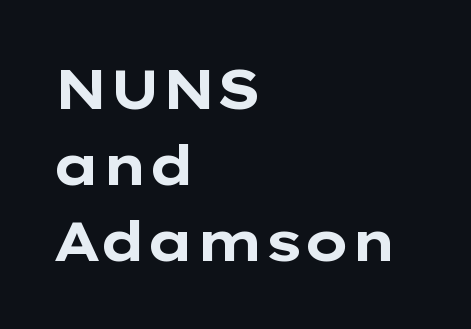
The image shows 56 px bold, wide sans-serif type, upright; set left-aligned, normal line spacing (1.36x), normal letter spacing, not underlined; low stroke contrast and a medium x-height.
